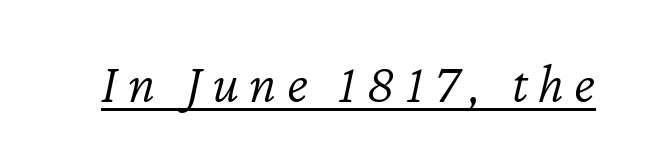
Q: Is the text bold? A: No.
Q: Is the text italic (slanted)? A: Yes, it leans right by about 12 degrees.
Q: Is the text underlined? A: Yes.
Q: Width (condensed, normal, or wide)? A: Normal.
Q: Stroke contrast? A: Low.
Q: x-height? A: Medium.
Q: Monospaced? A: No.
